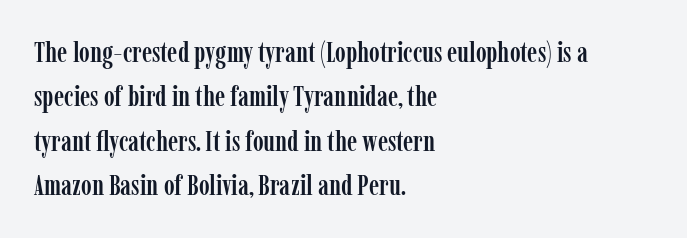
Q: Is the text italic (slanted)? A: No, it is upright.
Q: Is the typeface a serif or a sans-serif typeface? A: Serif.
Q: Is the text underlined? A: No.
Q: How is the paragraph aligned? A: Left-aligned.
Q: Is the spacing between letters normal or unusually wide? A: Normal.
Q: Is the spacing between lines tight, normal or loose? A: Normal.
Q: Width (condensed, normal, or wide)? A: Condensed.
Q: Stroke contrast? A: Low.
Q: x-height? A: Medium.
Q: Monospaced? A: No.
